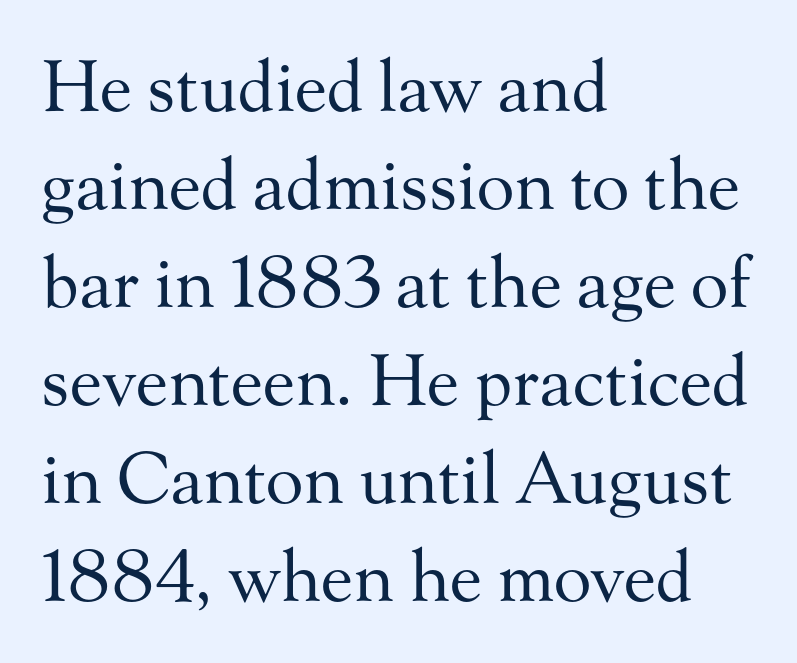
{"serif": "yes", "italic": "no", "bold": "no", "weight": "regular", "width": "normal", "stroke_contrast": "medium", "x_height": "small", "monospaced": "no", "underline": "no", "align": "left", "line_spacing": "normal", "line_spacing_ratio": 1.4, "letter_spacing": "normal", "letter_spacing_em": 0.0, "glyph_px": 70}
